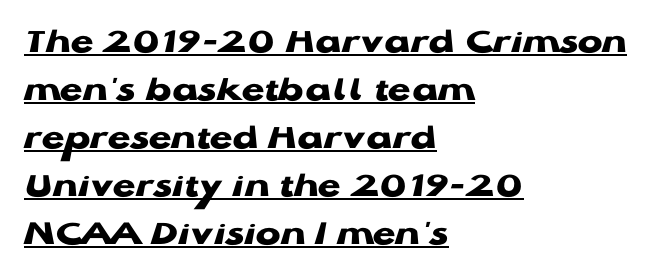
The image shows 37 px heavy, wide sans-serif type, upright; set left-aligned, normal line spacing (1.3x), normal letter spacing, underlined; low stroke contrast and a medium x-height.
